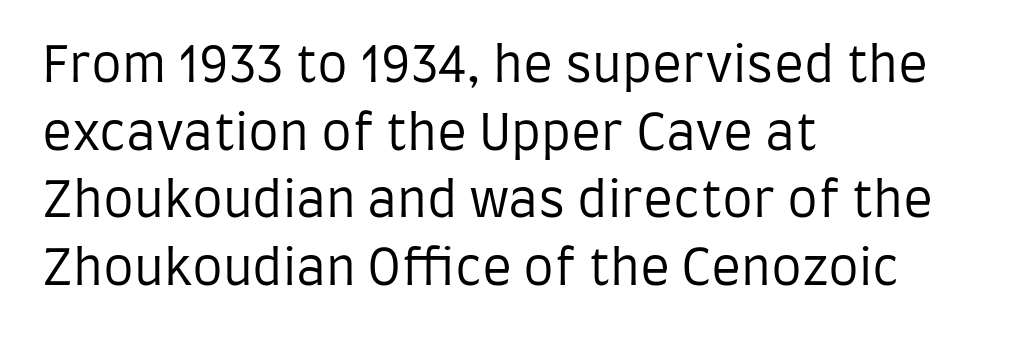
The image shows 49 px regular-weight, condensed sans-serif type, upright; set left-aligned, normal line spacing (1.38x), normal letter spacing, not underlined; low stroke contrast and a large x-height.
